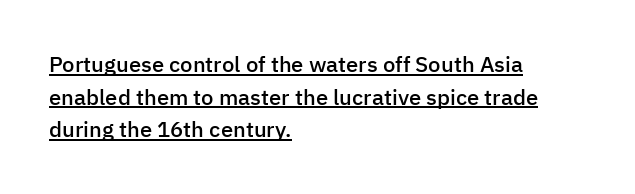
{"italic": "no", "bold": "semi", "underline": "yes", "align": "left", "line_spacing": "normal", "line_spacing_ratio": 1.48, "letter_spacing": "normal", "letter_spacing_em": 0.0, "glyph_px": 22}
